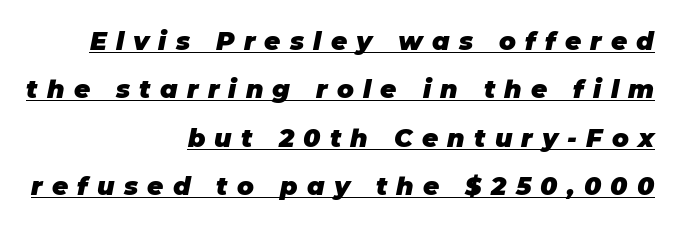
The image shows 25 px bold type, italic (leaning right); set right-aligned, loose line spacing (1.94x), unusually wide letter spacing (+0.37 em), underlined.
